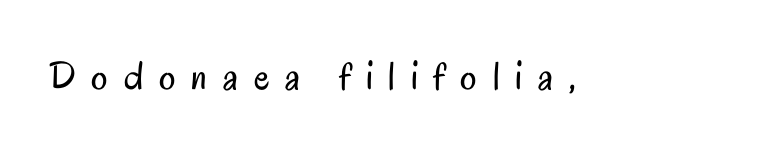
{"serif": "no", "italic": "no", "bold": "no", "weight": "regular", "width": "condensed", "stroke_contrast": "low", "x_height": "small", "monospaced": "no", "underline": "no", "letter_spacing": "wide", "letter_spacing_em": 0.38, "glyph_px": 41}
